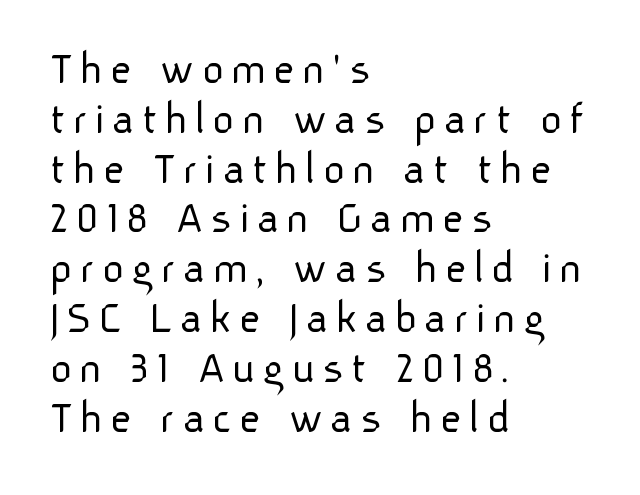
Q: Is the text bold? A: No.
Q: Is the text italic (slanted)? A: No, it is upright.
Q: Is the typeface a serif or a sans-serif typeface? A: Sans-serif.
Q: Is the text underlined? A: No.
Q: How is the paragraph aligned? A: Left-aligned.
Q: Is the spacing between lines tight, normal or loose? A: Tight.
Q: Width (condensed, normal, or wide)? A: Normal.
Q: Stroke contrast? A: Low.
Q: x-height? A: Medium.
Q: Monospaced? A: No.
